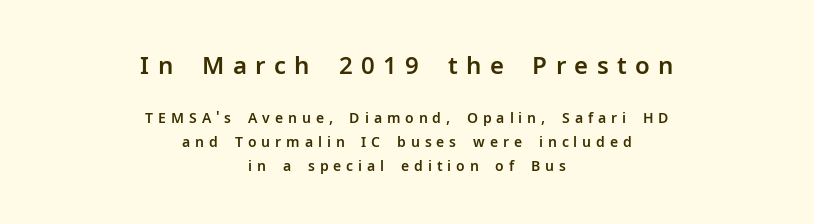
{"italic": "no", "underline": "no", "align": "center", "line_spacing": "normal", "line_spacing_ratio": 1.7, "letter_spacing": "wide", "letter_spacing_em": 0.35, "larger_block": "first", "size_ratio": 1.71, "glyph_px": 24}
